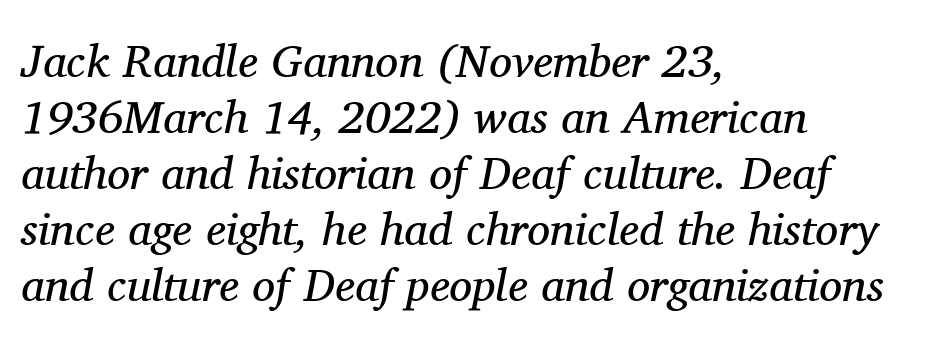
Q: Is the text bold? A: No.
Q: Is the text italic (slanted)? A: Yes, it leans right by about 11 degrees.
Q: Is the typeface a serif or a sans-serif typeface? A: Serif.
Q: Is the text underlined? A: No.
Q: How is the paragraph aligned? A: Left-aligned.
Q: Is the spacing between letters normal or unusually wide? A: Normal.
Q: Width (condensed, normal, or wide)? A: Normal.
Q: Stroke contrast? A: Medium.
Q: x-height? A: Medium.
Q: Monospaced? A: No.
